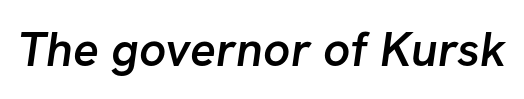
The image shows 48 px semibold sans-serif type; set normal letter spacing, not underlined; low stroke contrast and a medium x-height.
